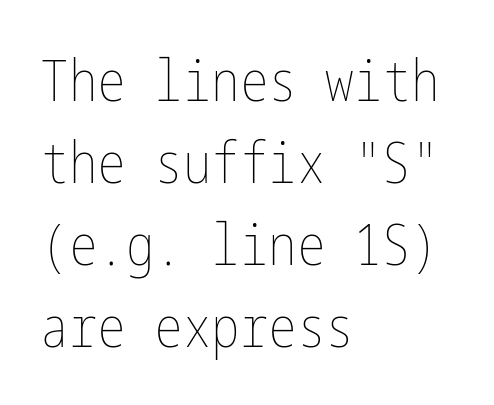
{"italic": "no", "bold": "no", "weight": "thin", "width": "condensed", "stroke_contrast": "low", "x_height": "medium", "underline": "no", "align": "left", "line_spacing": "normal", "line_spacing_ratio": 1.44, "letter_spacing": "normal", "letter_spacing_em": 0.0, "glyph_px": 57}
